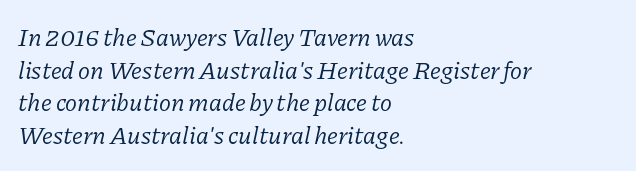
Q: Is the text bold? A: No.
Q: Is the text italic (slanted)? A: Yes, it leans right by about 11 degrees.
Q: Is the text underlined? A: No.
Q: How is the paragraph aligned? A: Left-aligned.
Q: Is the spacing between letters normal or unusually wide? A: Normal.
Q: Is the spacing between lines tight, normal or loose? A: Normal.
